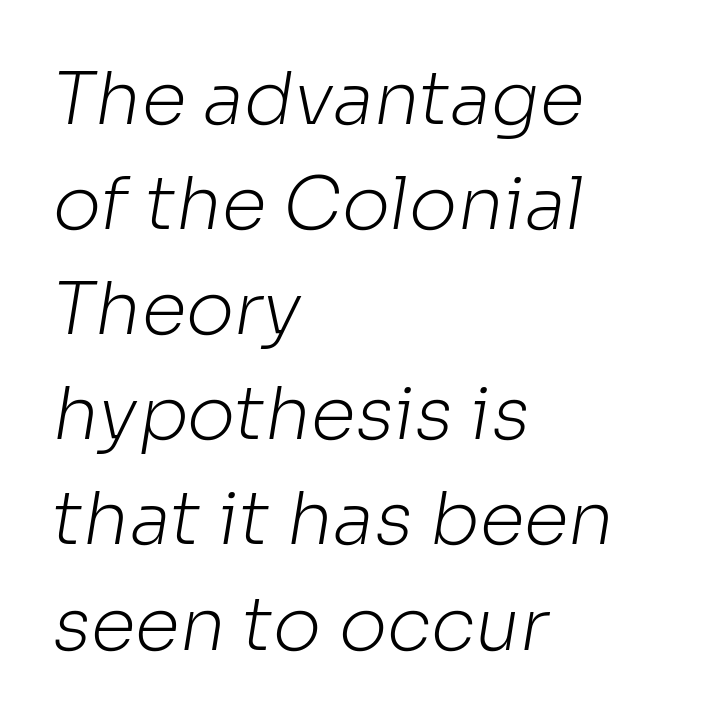
Q: Is the text bold? A: No.
Q: Is the typeface a serif or a sans-serif typeface? A: Sans-serif.
Q: Is the text underlined? A: No.
Q: How is the paragraph aligned? A: Left-aligned.
Q: Is the spacing between letters normal or unusually wide? A: Normal.
Q: Is the spacing between lines tight, normal or loose? A: Normal.
Q: Width (condensed, normal, or wide)? A: Normal.
Q: Stroke contrast? A: Low.
Q: x-height? A: Medium.
Q: Monospaced? A: No.
